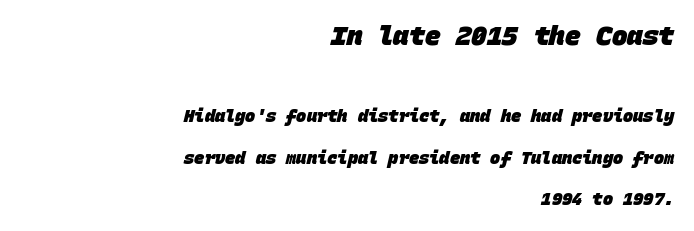
The image shows 26 px bold type; set right-aligned, loose line spacing (2.46x), normal letter spacing, not underlined; the first (top) block is 1.53x larger.
